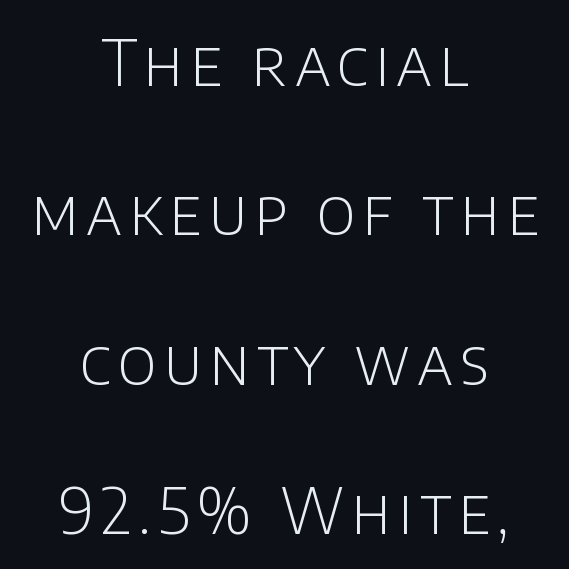
The type family on display is of the sans-serif kind. Letters have the restrained weight of plain body copy at most. Descenders are the only things crossing below the line. If you drew a line through each stem, it would be perfectly vertical.
